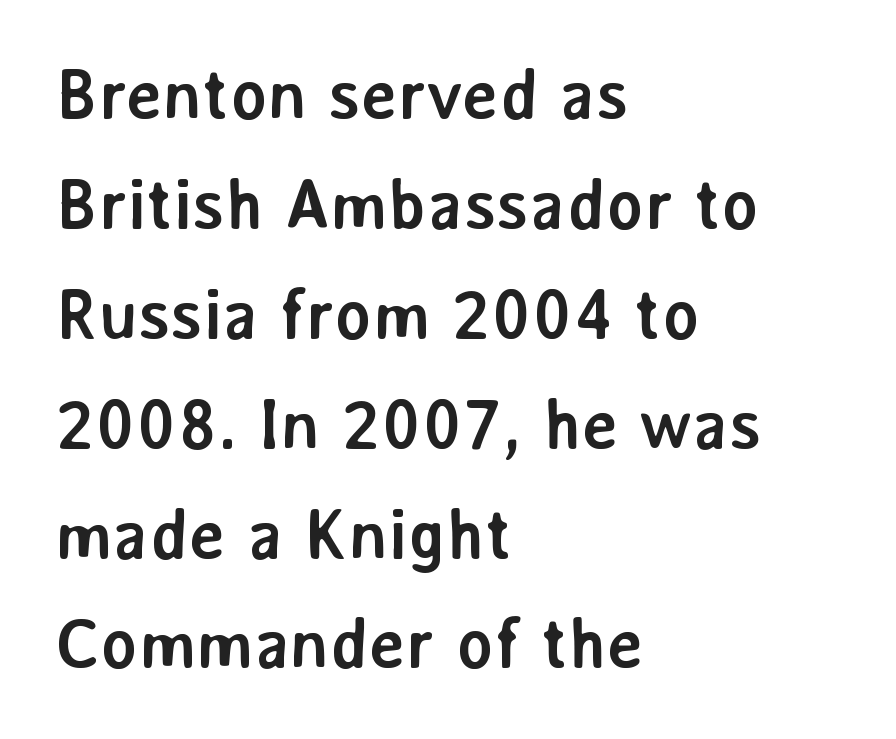
The image shows 70 px semibold sans-serif type, upright; set left-aligned, normal line spacing (1.57x), normal letter spacing, not underlined; low stroke contrast and a medium x-height.
